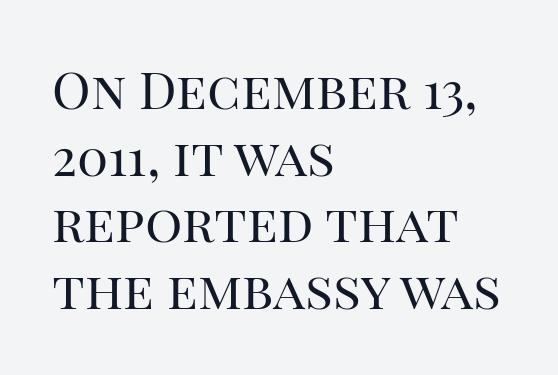
{"serif": "yes", "italic": "no", "bold": "no", "weight": "regular", "width": "normal", "stroke_contrast": "high", "x_height": "large", "monospaced": "no", "underline": "no", "align": "left", "line_spacing": "normal", "line_spacing_ratio": 1.28, "letter_spacing": "normal", "letter_spacing_em": 0.0, "glyph_px": 52}
